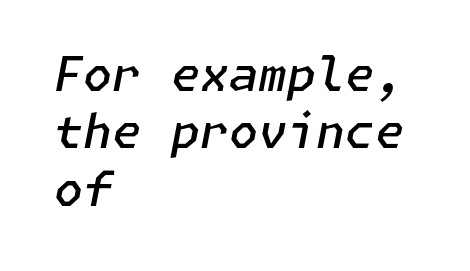
The image shows 47 px semibold type, italic (leaning right); set left-aligned, line spacing 1.22x, normal letter spacing, not underlined; low stroke contrast and a medium x-height.
